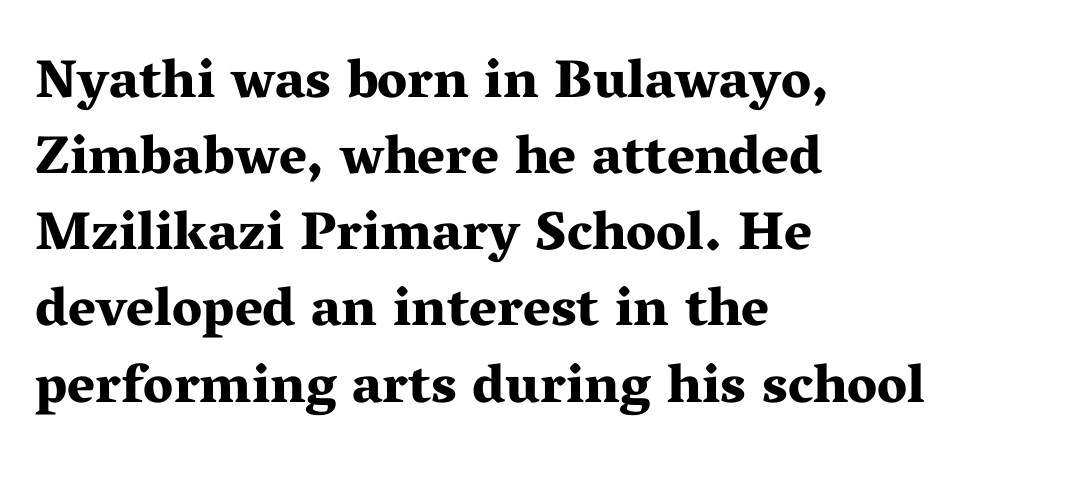
Q: Is the text bold? A: Yes.
Q: Is the text italic (slanted)? A: No, it is upright.
Q: Is the typeface a serif or a sans-serif typeface? A: Serif.
Q: Is the text underlined? A: No.
Q: How is the paragraph aligned? A: Left-aligned.
Q: Is the spacing between letters normal or unusually wide? A: Normal.
Q: Is the spacing between lines tight, normal or loose? A: Normal.
Q: Width (condensed, normal, or wide)? A: Wide.
Q: Stroke contrast? A: Medium.
Q: x-height? A: Medium.
Q: Monospaced? A: No.
